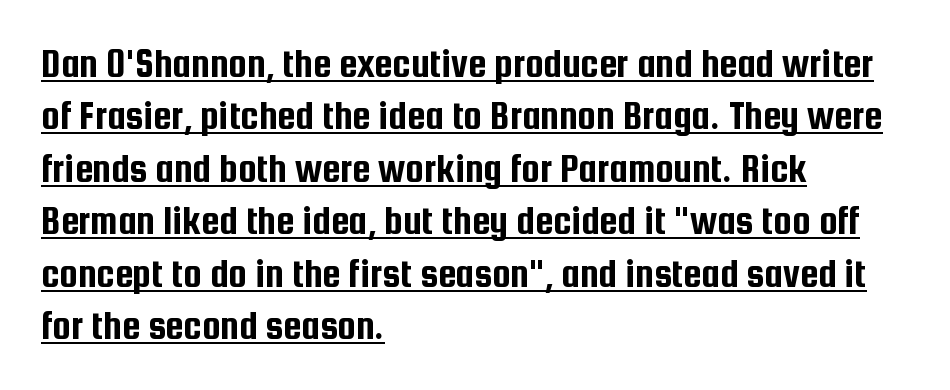
Q: Is the text italic (slanted)? A: No, it is upright.
Q: Is the typeface a serif or a sans-serif typeface? A: Sans-serif.
Q: Is the text underlined? A: Yes.
Q: How is the paragraph aligned? A: Left-aligned.
Q: Is the spacing between letters normal or unusually wide? A: Normal.
Q: Is the spacing between lines tight, normal or loose? A: Normal.
Q: Width (condensed, normal, or wide)? A: Condensed.
Q: Stroke contrast? A: Low.
Q: x-height? A: Medium.
Q: Monospaced? A: No.
